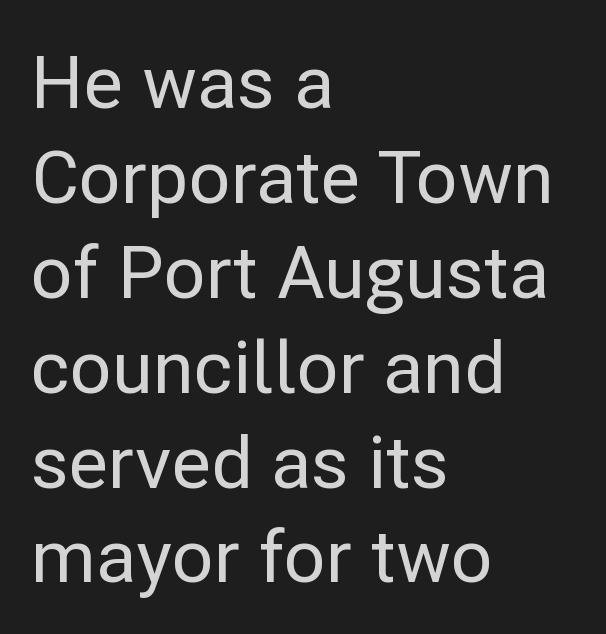
The image shows 73 px sans-serif type, upright; set left-aligned, normal line spacing (1.3x), normal letter spacing, not underlined; low stroke contrast and a medium x-height.
